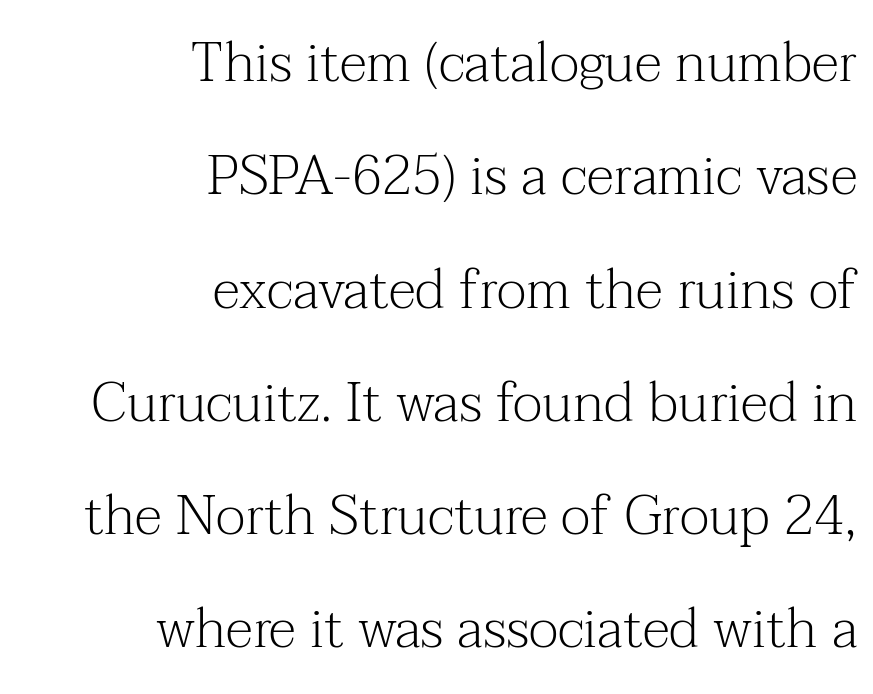
Q: Is the text bold? A: No.
Q: Is the text italic (slanted)? A: No, it is upright.
Q: Is the typeface a serif or a sans-serif typeface? A: Serif.
Q: Is the text underlined? A: No.
Q: How is the paragraph aligned? A: Right-aligned.
Q: Is the spacing between letters normal or unusually wide? A: Normal.
Q: Is the spacing between lines tight, normal or loose? A: Loose.
Q: Width (condensed, normal, or wide)? A: Normal.
Q: Stroke contrast? A: Medium.
Q: x-height? A: Medium.
Q: Monospaced? A: No.
